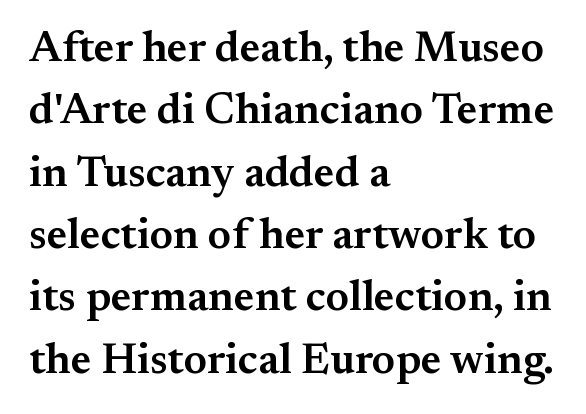
The ragged edge is on the right, which tells us the setting is flush left. This rendering leaves character spacing at its baseline value. Stroke thickness is moderately raised; the sample reads as semibold. Rows of type keep a routine distance in the vertical direction.
